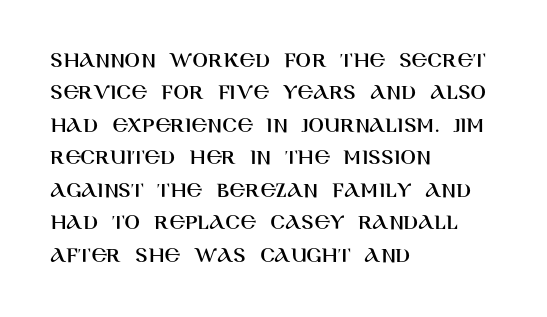
Rule under the text: the space is simply empty. Glyph-to-glyph distance matches everyday printed text. This block has exactly the height ordinary leading produces. Every character sits straight up, as roman type does. Teacher's note: observe the even left margin — that is flush-left alignment.
